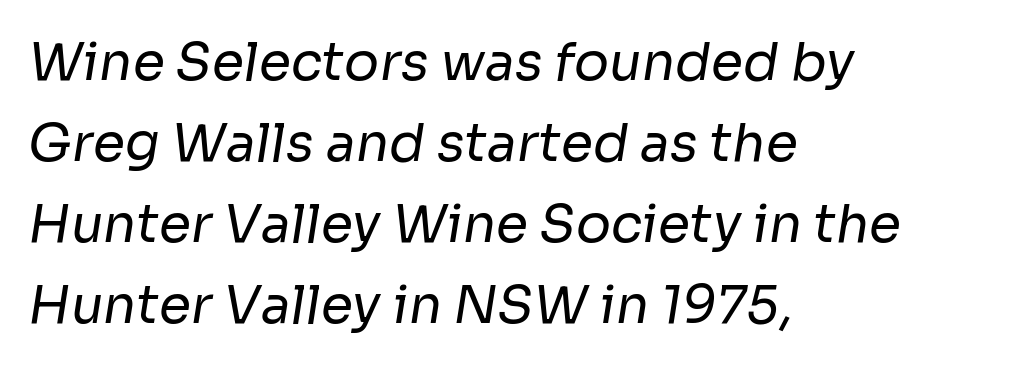
Q: Is the text bold? A: No.
Q: Is the typeface a serif or a sans-serif typeface? A: Sans-serif.
Q: Is the text underlined? A: No.
Q: How is the paragraph aligned? A: Left-aligned.
Q: Is the spacing between letters normal or unusually wide? A: Normal.
Q: Is the spacing between lines tight, normal or loose? A: Normal.
Q: Width (condensed, normal, or wide)? A: Normal.
Q: Stroke contrast? A: Low.
Q: x-height? A: Medium.
Q: Monospaced? A: No.
